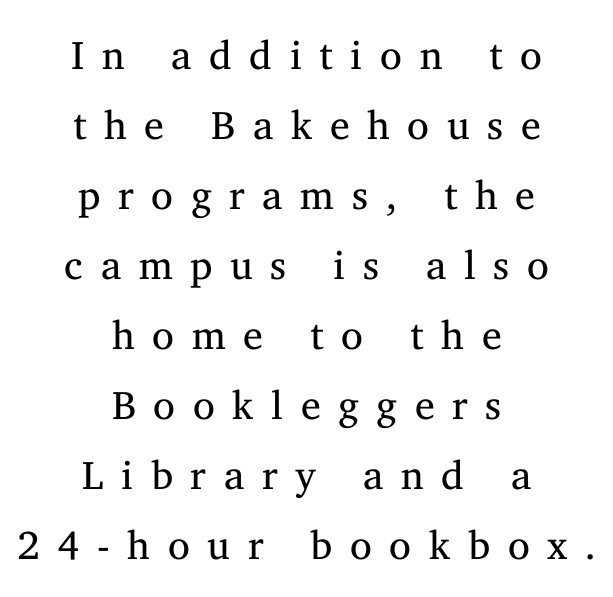
{"serif": "yes", "italic": "no", "bold": "no", "weight": "regular", "width": "normal", "stroke_contrast": "medium", "x_height": "medium", "monospaced": "no", "underline": "no", "align": "center", "line_spacing_ratio": 1.75, "letter_spacing": "wide", "letter_spacing_em": 0.44, "glyph_px": 40}
